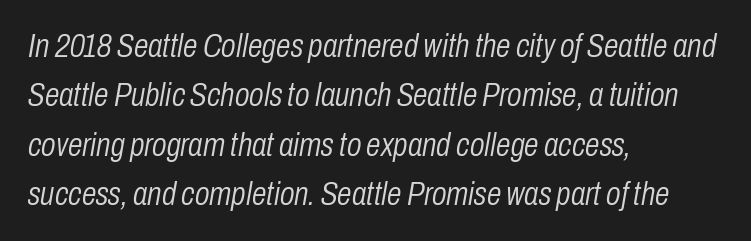
{"italic": "yes", "lean": "right", "slant_degrees": 10, "bold": "no", "weight": "light", "width": "condensed", "stroke_contrast": "low", "x_height": "medium", "monospaced": "no", "underline": "no", "align": "left", "line_spacing": "normal", "line_spacing_ratio": 1.5, "letter_spacing": "normal", "letter_spacing_em": 0.0, "glyph_px": 33}
